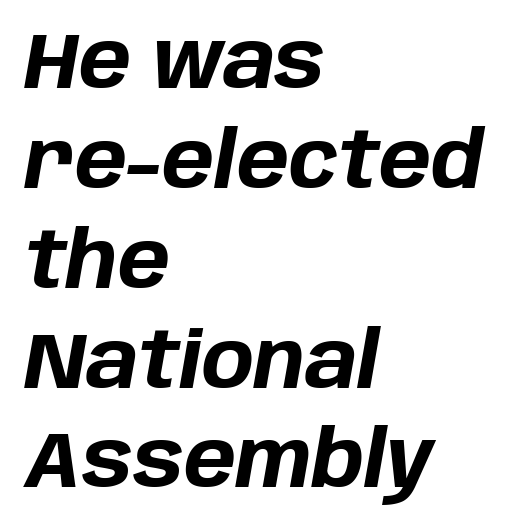
The font is running at its bold setting. These lines are set flush left with a ragged right edge. Descender tails drop into unmarked territory. Short note: letters normally spaced. This sample has the flowing, uneven cadence of proportional lettering.
